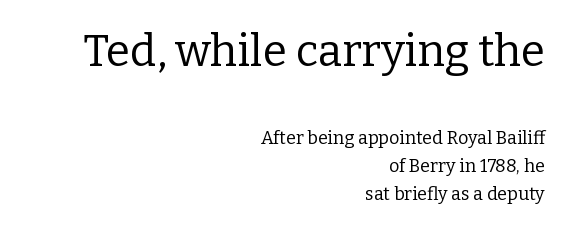
{"serif": "yes", "italic": "no", "bold": "no", "weight": "regular", "width": "normal", "stroke_contrast": "low", "x_height": "medium", "monospaced": "no", "underline": "no", "align": "right", "line_spacing": "normal", "line_spacing_ratio": 1.55, "letter_spacing": "normal", "letter_spacing_em": 0.0, "larger_block": "first", "size_ratio": 2.44, "glyph_px": 44}
